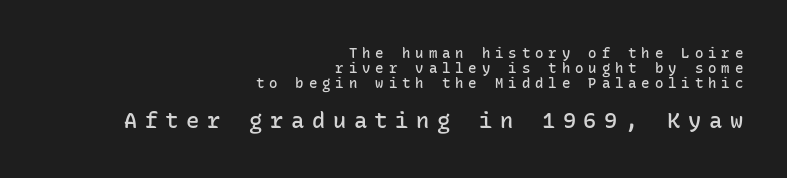
The image shows 22 px text type, upright; set right-aligned, tight line spacing (1.07x), unusually wide letter spacing (+0.35 em), not underlined; the second (bottom) block is 1.57x larger.
